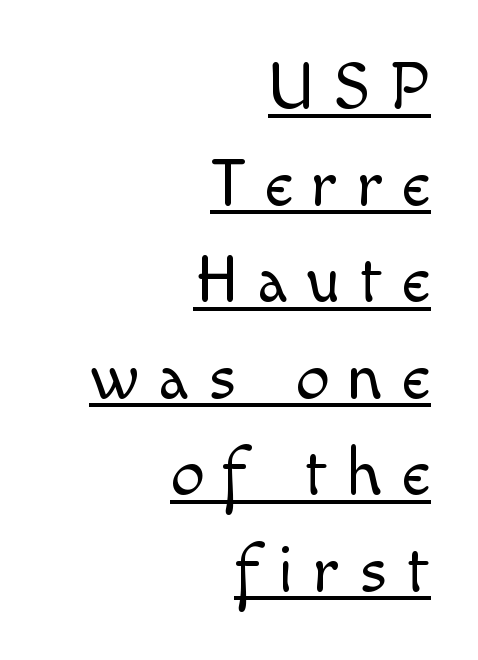
Q: Is the text bold? A: No.
Q: Is the text italic (slanted)? A: No, it is upright.
Q: Is the typeface a serif or a sans-serif typeface? A: Sans-serif.
Q: Is the text underlined? A: Yes.
Q: How is the paragraph aligned? A: Right-aligned.
Q: Is the spacing between letters normal or unusually wide? A: Unusually wide.
Q: Is the spacing between lines tight, normal or loose? A: Normal.
Q: Width (condensed, normal, or wide)? A: Normal.
Q: x-height? A: Small.
Q: Monospaced? A: No.
